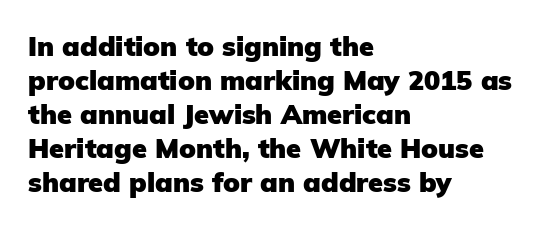
The image shows 27 px bold type, upright; set left-aligned, normal line spacing (1.26x), normal letter spacing, not underlined.
